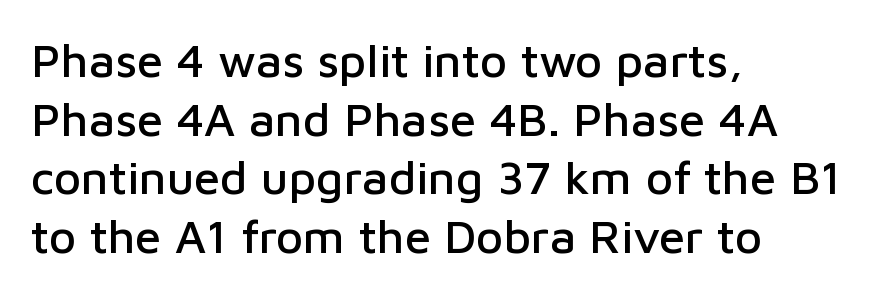
The image shows 47 px sans-serif type, upright; set left-aligned, normal line spacing (1.25x), normal letter spacing, not underlined; low stroke contrast and a medium x-height.
